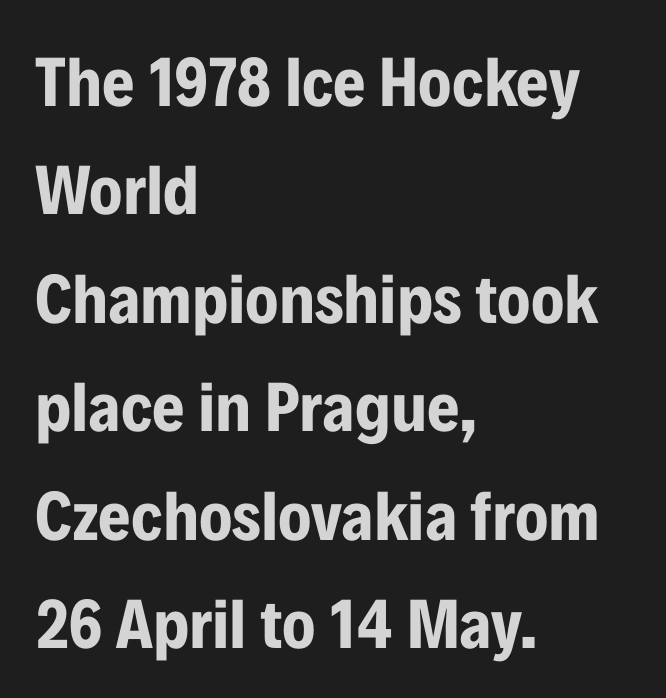
{"serif": "no", "italic": "no", "bold": "yes", "weight": "bold", "width": "condensed", "stroke_contrast": "low", "x_height": "medium", "monospaced": "no", "underline": "no", "align": "left", "line_spacing": "normal", "line_spacing_ratio": 1.55, "letter_spacing": "normal", "letter_spacing_em": 0.0, "glyph_px": 70}
